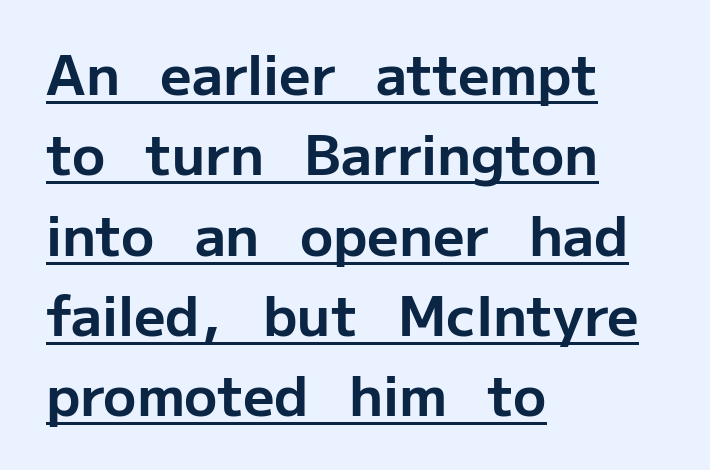
{"serif": "no", "italic": "no", "bold": "yes", "weight": "bold", "width": "normal", "stroke_contrast": "low", "x_height": "medium", "monospaced": "no", "underline": "yes", "align": "left", "line_spacing": "normal", "line_spacing_ratio": 1.46, "letter_spacing": "normal", "letter_spacing_em": 0.0, "glyph_px": 55}
